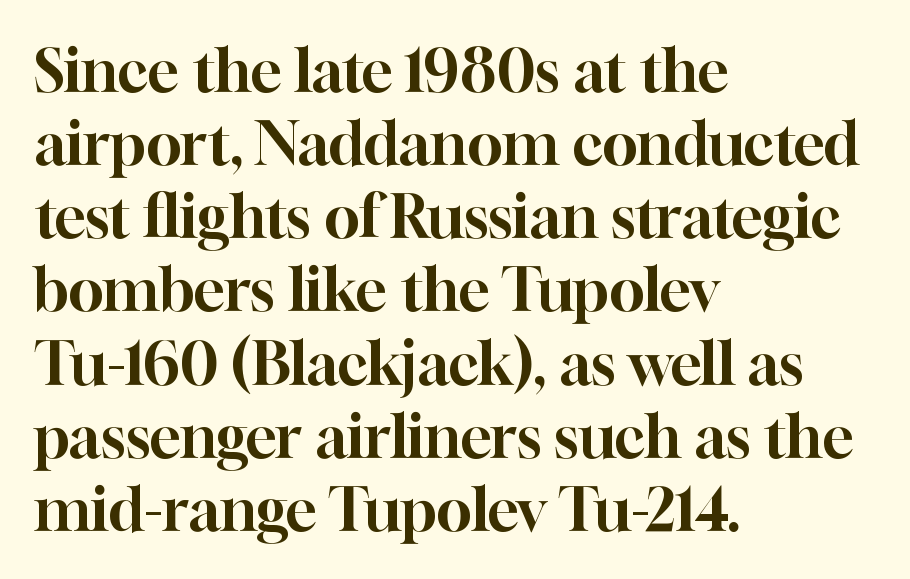
The image shows 59 px serif type, upright; set left-aligned, line spacing 1.24x, normal letter spacing, not underlined; high stroke contrast and a medium x-height.
